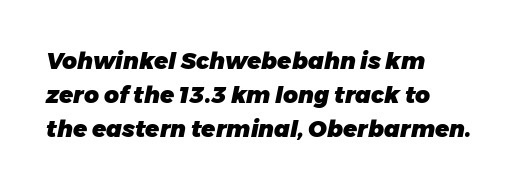
The image shows 23 px bold type, italic (leaning right); set left-aligned, normal line spacing (1.48x), normal letter spacing, not underlined.
